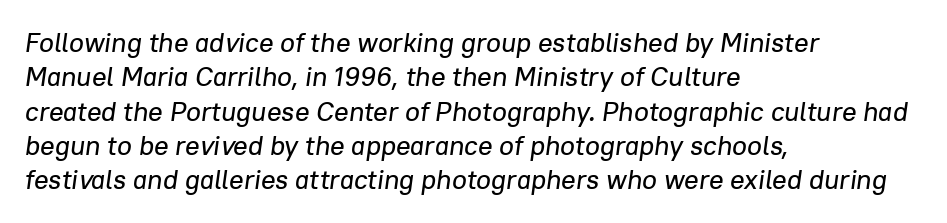
{"italic": "yes", "lean": "right", "slant_degrees": 8, "underline": "no", "align": "left", "line_spacing": "normal", "line_spacing_ratio": 1.27, "letter_spacing": "normal", "letter_spacing_em": 0.0, "glyph_px": 27}
